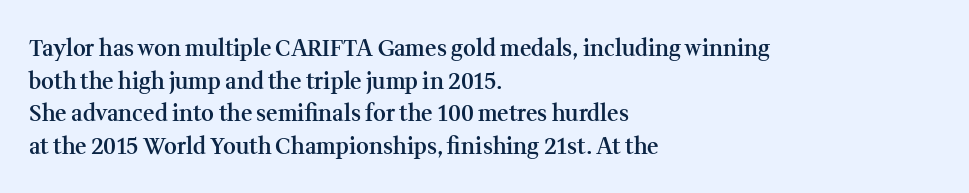
Short and long lines alike share a common starting point at left. Quick note: not italic, upright. In terms of leading, this rendering sits right in the middle. The gap between lines stays unmarked.
